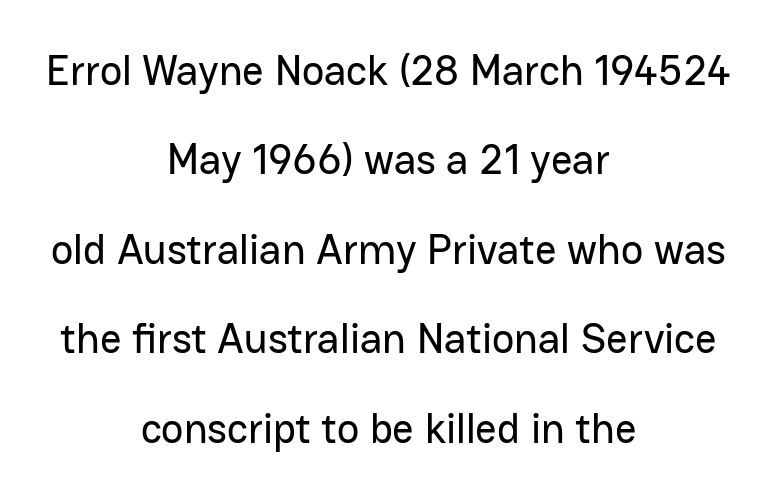
Anything drawn beneath the words? Only blank space. Short note: letters normally spaced. Font category for this specimen: sans-serif. A typesetter would call this proportional, since set widths differ per character. Horizontal bands of white between lines are thick stripes. Does the copy run flush right? No — it is centered line by line.
